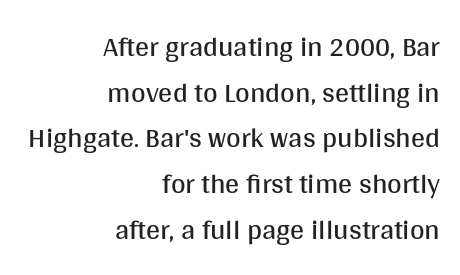
The image shows 28 px regular-weight sans-serif type, upright; set right-aligned, normal line spacing (1.63x), normal letter spacing, not underlined; medium stroke contrast and a large x-height.
